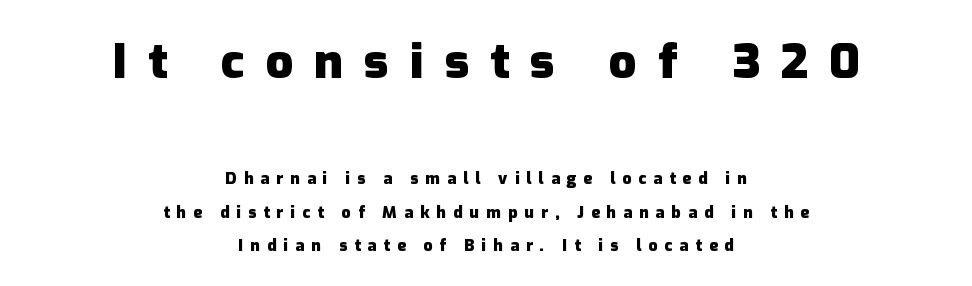
The image shows 48 px heavy sans-serif type, upright; set centered, loose line spacing (2.08x), unusually wide letter spacing (+0.44 em), not underlined; the first (top) block is 3.0x larger; low stroke contrast and a medium x-height.
